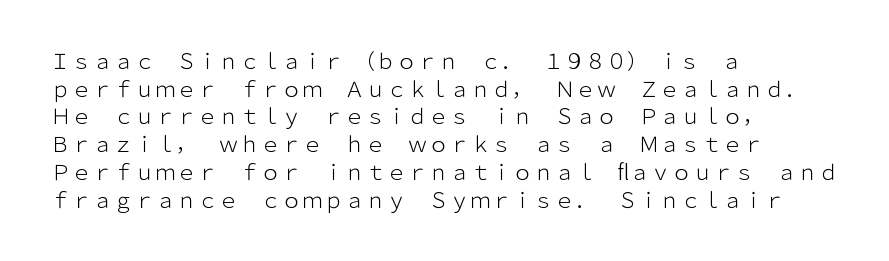
Every stem runs plumb, perpendicular to the baseline. Leftover space on each line is placed entirely after the last word. Check the space under the baseline: it is left empty. This reads as an unemphasized weight, regular at the heaviest. Caption: standard tracking, unaltered.
